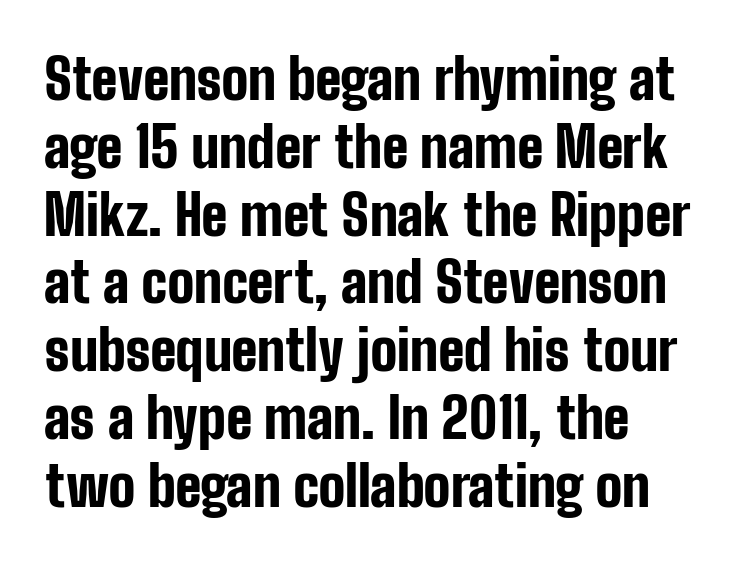
{"serif": "no", "italic": "no", "bold": "yes", "weight": "bold", "width": "condensed", "stroke_contrast": "low", "x_height": "medium", "monospaced": "no", "underline": "no", "align": "left", "line_spacing_ratio": 1.21, "letter_spacing": "normal", "letter_spacing_em": 0.0, "glyph_px": 56}
